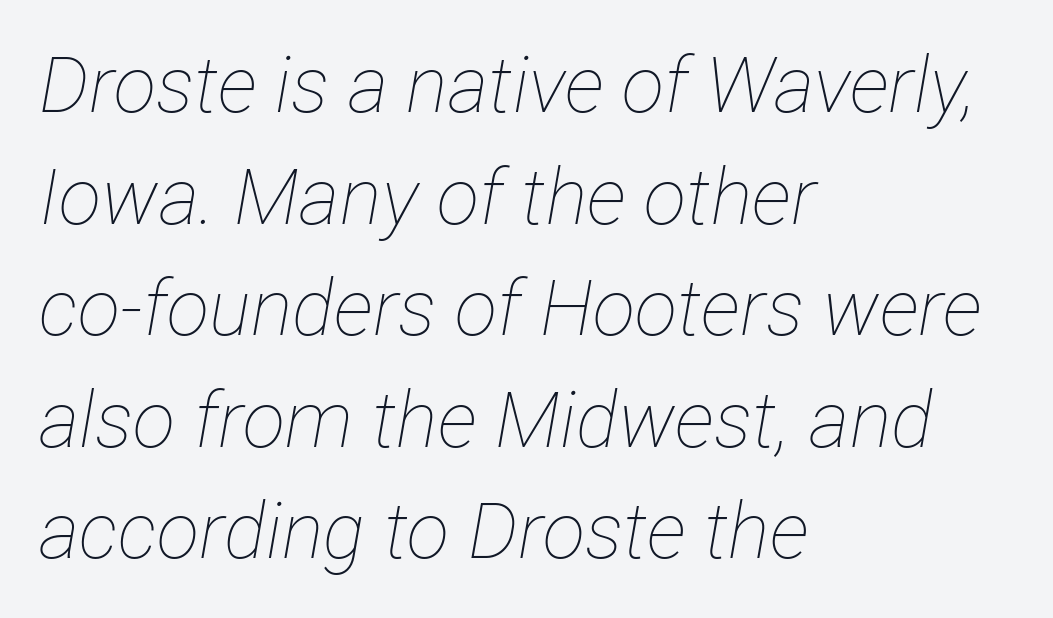
Q: Is the text bold? A: No.
Q: Is the text italic (slanted)? A: Yes, it leans right by about 12 degrees.
Q: Is the text underlined? A: No.
Q: How is the paragraph aligned? A: Left-aligned.
Q: Is the spacing between letters normal or unusually wide? A: Normal.
Q: Is the spacing between lines tight, normal or loose? A: Normal.
Q: Width (condensed, normal, or wide)? A: Condensed.
Q: Stroke contrast? A: Low.
Q: x-height? A: Medium.
Q: Monospaced? A: No.
